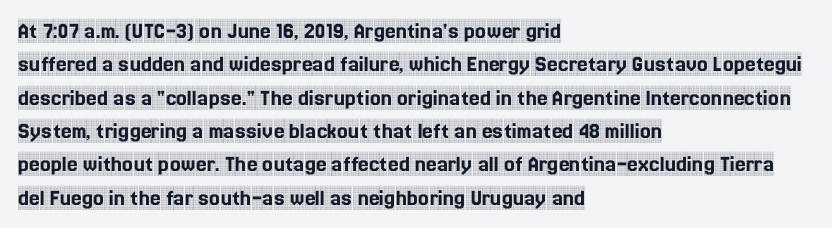
The image shows 24 px text type, upright; set left-aligned, normal line spacing (1.39x), normal letter spacing, not underlined.
